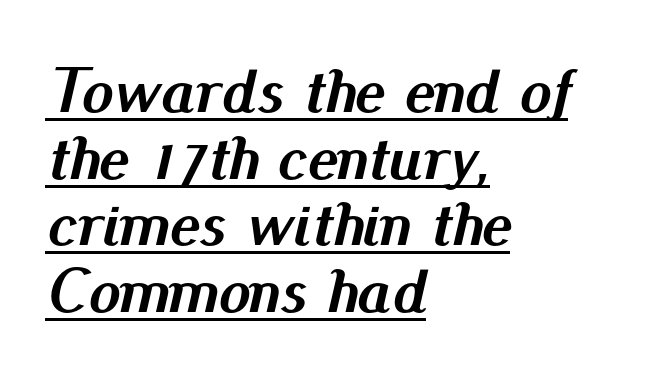
The rendering uses a small line-height, squeezing the rows. Notice how thick the strokes are: this is what a full bold looks like. The passage shown is underscored from start to finish. Rendered with sloped, italic letterforms. The horizontal fit of the characters is conventional and even.
